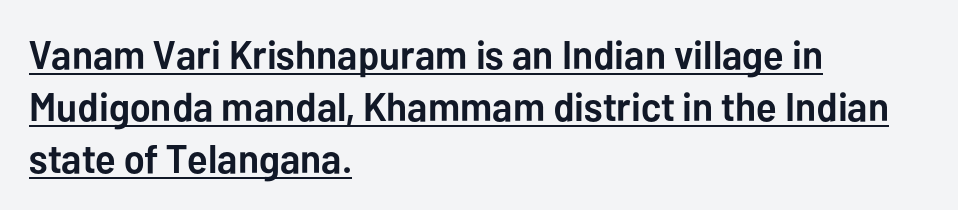
The image shows 40 px semibold sans-serif type, upright; set left-aligned, normal line spacing (1.3x), normal letter spacing, underlined; low stroke contrast and a medium x-height.
